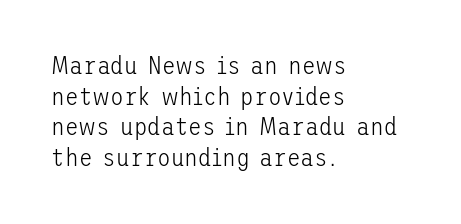
The letters look calm and open, with moderate or lighter stems. Descenders are the only things crossing below the line. Left-aligned paragraph, ragged on the right. Short note: letters normally spaced.
